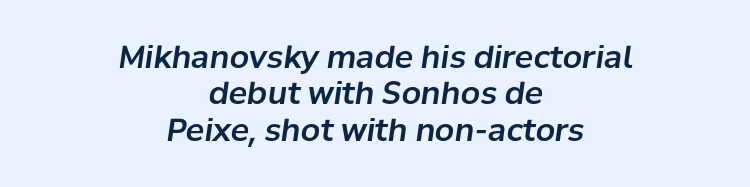
Q: Is the text italic (slanted)? A: Yes, it leans right by about 8 degrees.
Q: Is the text underlined? A: No.
Q: How is the paragraph aligned? A: Centered.
Q: Is the spacing between letters normal or unusually wide? A: Normal.
Q: Width (condensed, normal, or wide)? A: Normal.
Q: Stroke contrast? A: Low.
Q: x-height? A: Medium.
Q: Monospaced? A: No.
